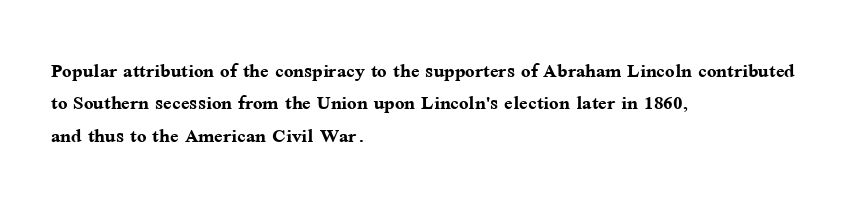
The image shows 25 px bold type, upright; set left-aligned, normal line spacing (1.3x), normal letter spacing, not underlined.
